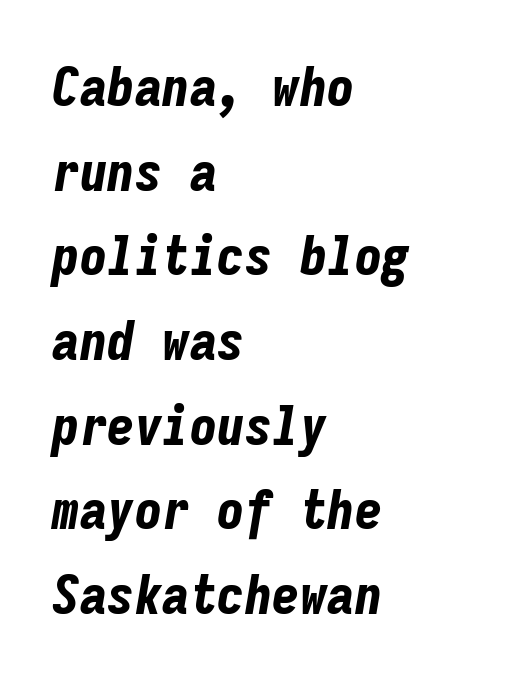
Q: Is the text bold? A: Yes.
Q: Is the text italic (slanted)? A: Yes, it leans right by about 9 degrees.
Q: Is the text underlined? A: No.
Q: How is the paragraph aligned? A: Left-aligned.
Q: Is the spacing between letters normal or unusually wide? A: Normal.
Q: Is the spacing between lines tight, normal or loose? A: Normal.
Q: Width (condensed, normal, or wide)? A: Condensed.
Q: Stroke contrast? A: Low.
Q: x-height? A: Medium.
Q: Monospaced? A: Yes.
